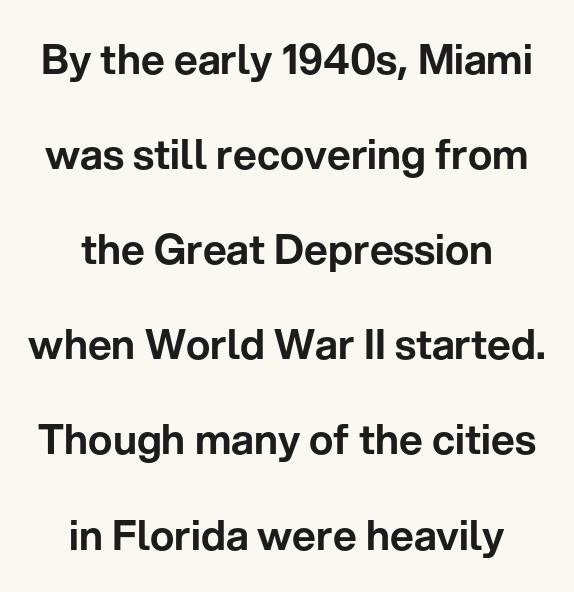
{"serif": "no", "italic": "no", "width": "normal", "stroke_contrast": "low", "x_height": "medium", "monospaced": "no", "underline": "no", "align": "center", "line_spacing": "loose", "line_spacing_ratio": 2.32, "letter_spacing": "normal", "letter_spacing_em": 0.0, "glyph_px": 41}
